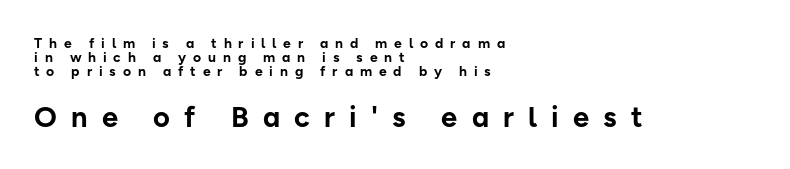
Leading: reduced. Typesetter's note — lower block bumped up in size, upper block left smaller. Bold? Absolutely — the strokes are thick and heavy. Here the designer chose a conventional face with non-uniform glyph widths. Leftover space on each line is placed entirely after the last word.
